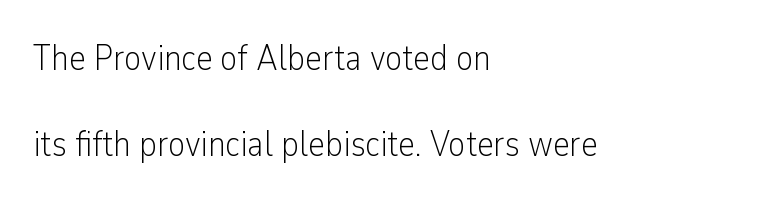
The strip under each line holds only bare page. A classic flush-left, rag-right setting is used for this passage. Characters remain perfectly vertical along every line. No chunkiness to these letters — they're not bold. You could not count columns in this text — the font is proportionally spaced. Line spacing here is loose.
